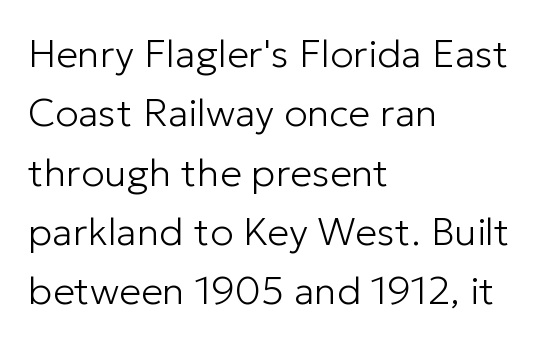
Q: Is the text bold? A: No.
Q: Is the text italic (slanted)? A: No, it is upright.
Q: Is the typeface a serif or a sans-serif typeface? A: Sans-serif.
Q: Is the text underlined? A: No.
Q: How is the paragraph aligned? A: Left-aligned.
Q: Is the spacing between letters normal or unusually wide? A: Normal.
Q: Is the spacing between lines tight, normal or loose? A: Normal.
Q: Width (condensed, normal, or wide)? A: Normal.
Q: Stroke contrast? A: Low.
Q: x-height? A: Medium.
Q: Monospaced? A: No.
